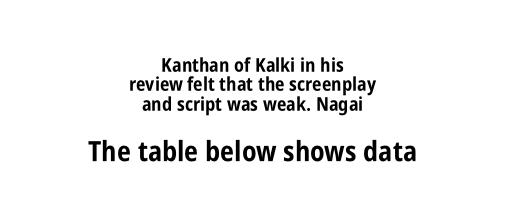
You'd pick this weight for a headline — it's a proper bold. The block sitting lower on the canvas is the one with enlarged characters. The line-height multiplier appears low, near solid setting. Spacing verdict: proportional, widths tailored to each character. Caption: standard tracking, unaltered. A typesetter would label this face a sans.
